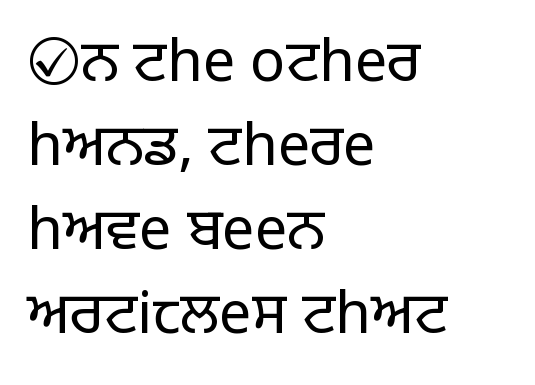
{"serif": "no", "italic": "no", "bold": "no", "weight": "light", "width": "normal", "stroke_contrast": "low", "x_height": "large", "monospaced": "no", "underline": "no", "align": "left", "line_spacing": "normal", "line_spacing_ratio": 1.45, "letter_spacing": "normal", "letter_spacing_em": 0.0, "glyph_px": 58}
